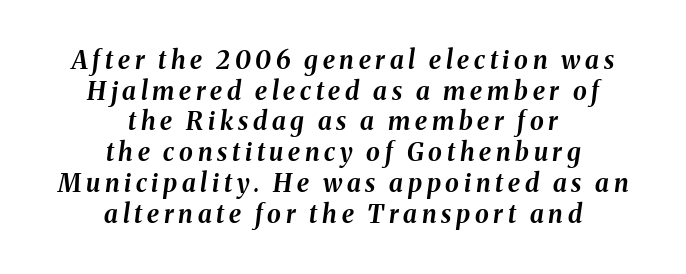
The image shows 25 px bold type, italic (leaning right); set centered, line spacing 1.23x, not underlined.
